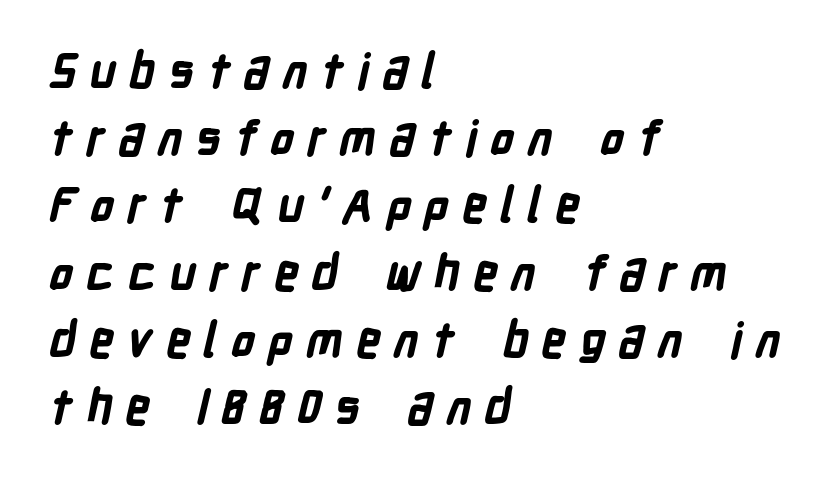
The image shows 48 px bold, condensed sans-serif type; set left-aligned, normal line spacing (1.4x), unusually wide letter spacing (+0.27 em), not underlined; low stroke contrast and a medium x-height.
